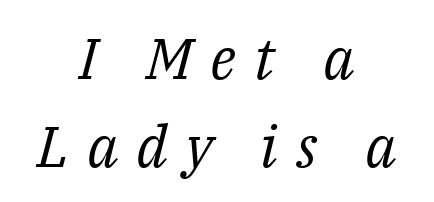
The image shows 58 px regular-weight serif type, italic (leaning right); set centered, normal line spacing (1.51x), unusually wide letter spacing (+0.31 em), not underlined; medium stroke contrast and a medium x-height.
